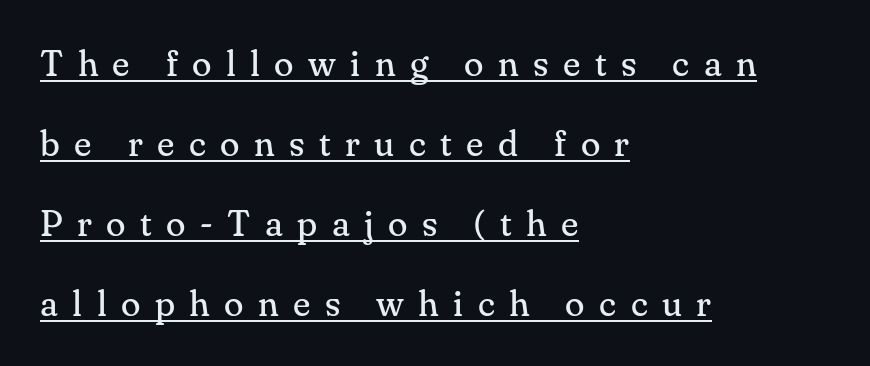
{"serif": "yes", "italic": "no", "bold": "no", "weight": "regular", "width": "normal", "stroke_contrast": "medium", "x_height": "small", "monospaced": "no", "underline": "yes", "align": "left", "line_spacing": "loose", "line_spacing_ratio": 2.22, "letter_spacing": "wide", "letter_spacing_em": 0.4, "glyph_px": 36}
